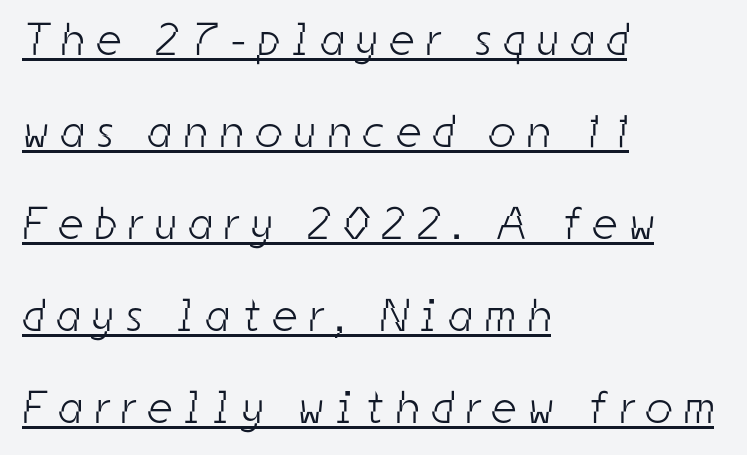
The characters are drawn with everyday or finer stroke widths. The compositor pushed each line to the left boundary. No feet cap the strokes, marking this as sans-serif type. Think of a printed novel: that variable character pitch is what you see here.
